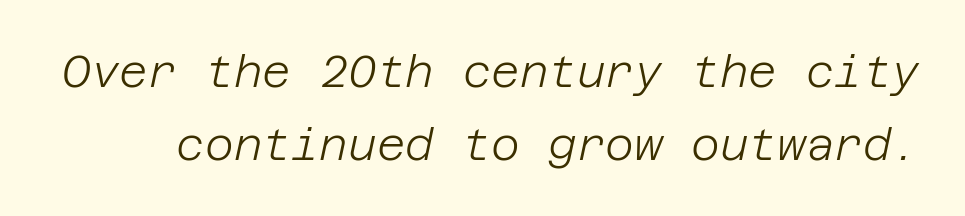
The image shows 44 px light type, italic (leaning right); set normal line spacing (1.65x), normal letter spacing, not underlined; low stroke contrast and a large x-height.
